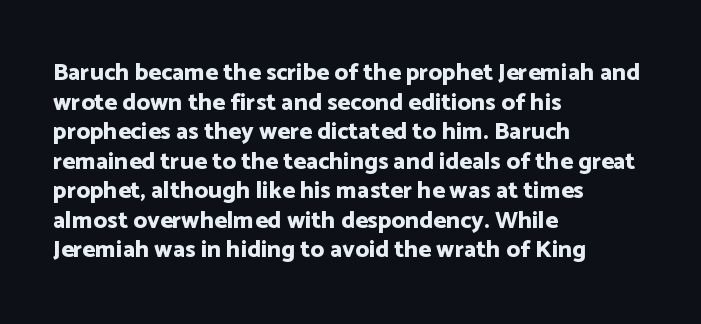
Q: Is the text bold? A: Yes.
Q: Is the text italic (slanted)? A: No, it is upright.
Q: Is the text underlined? A: No.
Q: How is the paragraph aligned? A: Left-aligned.
Q: Is the spacing between letters normal or unusually wide? A: Normal.
